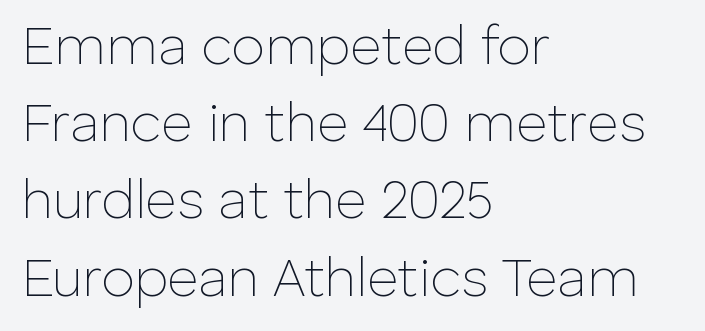
The image shows 54 px thin sans-serif type, upright; set left-aligned, normal line spacing (1.43x), normal letter spacing, not underlined; low stroke contrast and a medium x-height.
